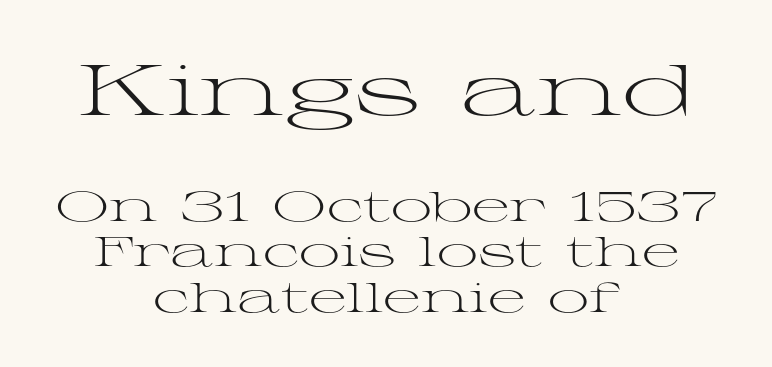
The letters advance in unequal steps, a hallmark of proportional type. Rows of type sit shoulder to shoulder in the vertical direction. No extra tracking has been applied to these lines. Each stroke keeps to a modest, everyday thickness or less. These lines stack symmetrically, like a column narrowing and widening about its center.
